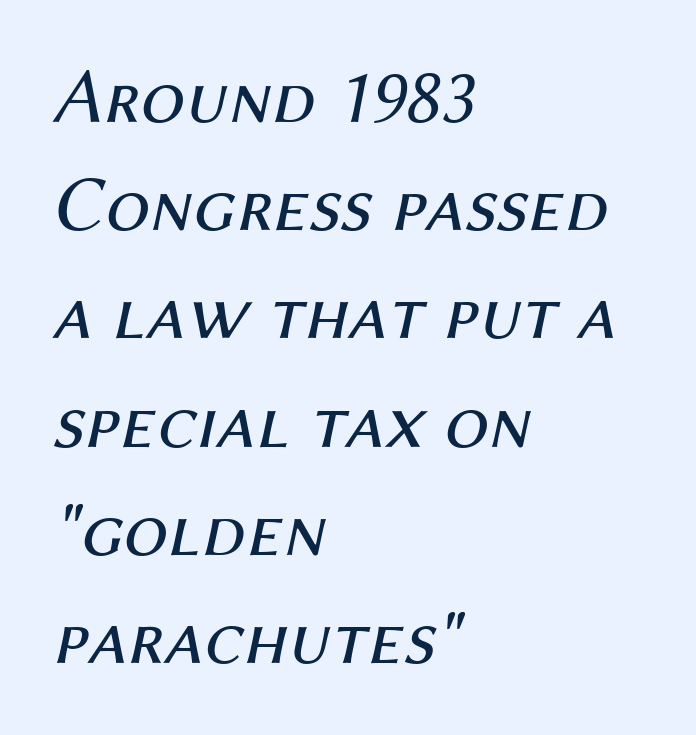
Notice how the stems are inclined rather than vertical — that's the hallmark of italics. The letters sit at their default tracking, neither squeezed nor spread. Counters stay open thanks to moderate or lighter strokes. The rendering anchors every line to the left-hand side.
